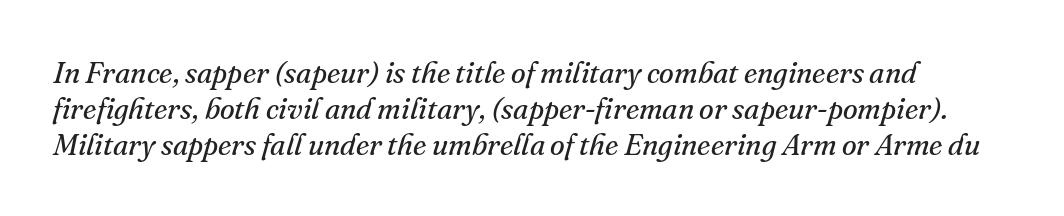
Q: Is the text bold? A: No.
Q: Is the text italic (slanted)? A: Yes, it leans right by about 16 degrees.
Q: Is the typeface a serif or a sans-serif typeface? A: Serif.
Q: Is the text underlined? A: No.
Q: Is the spacing between letters normal or unusually wide? A: Normal.
Q: Width (condensed, normal, or wide)? A: Normal.
Q: Stroke contrast? A: Medium.
Q: x-height? A: Small.
Q: Monospaced? A: No.
